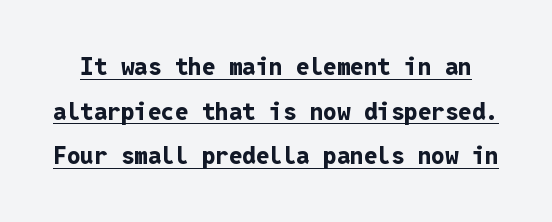
Strong, thick strokes mark this as bold type. Posture: vertical. Beneath each row of characters lies a ruled line. Is the letter spacing exaggerated? No — it looks like the ordinary default.
